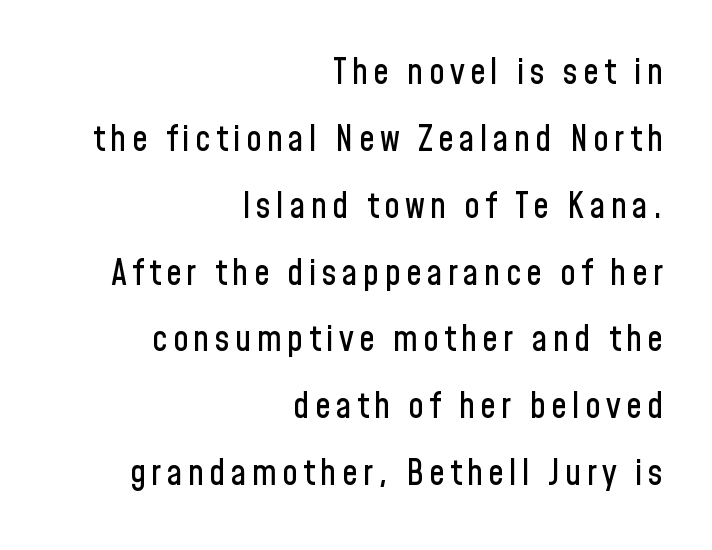
The image shows 35 px condensed sans-serif type, upright; set right-aligned, loose line spacing (1.91x), not underlined; low stroke contrast and a medium x-height.
